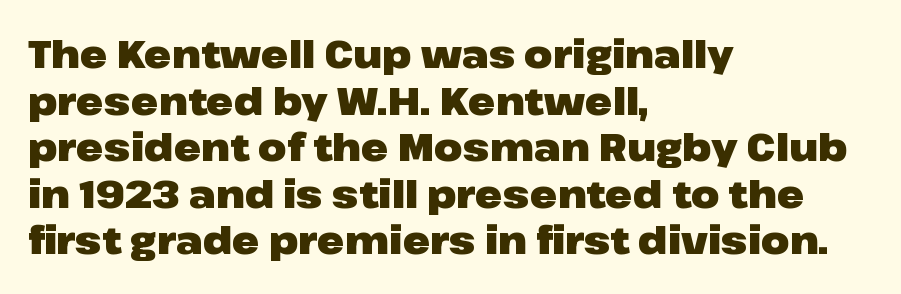
{"serif": "no", "italic": "no", "bold": "yes", "weight": "heavy", "width": "wide", "stroke_contrast": "low", "x_height": "medium", "monospaced": "no", "underline": "no", "align": "left", "line_spacing": "normal", "line_spacing_ratio": 1.26, "letter_spacing": "normal", "letter_spacing_em": 0.0, "glyph_px": 37}
